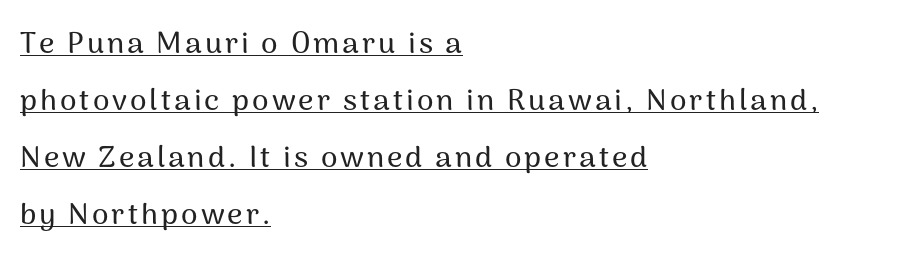
Q: Is the text italic (slanted)? A: No, it is upright.
Q: Is the typeface a serif or a sans-serif typeface? A: Sans-serif.
Q: Is the text underlined? A: Yes.
Q: How is the paragraph aligned? A: Left-aligned.
Q: Is the spacing between lines tight, normal or loose? A: Loose.
Q: Width (condensed, normal, or wide)? A: Normal.
Q: Stroke contrast? A: Medium.
Q: x-height? A: Medium.
Q: Monospaced? A: No.
